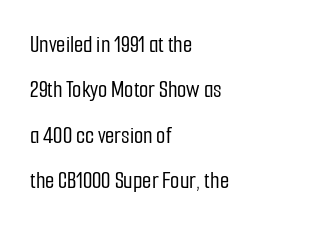
{"italic": "no", "underline": "no", "align": "left", "line_spacing_ratio": 1.89, "letter_spacing": "normal", "letter_spacing_em": 0.0, "glyph_px": 24}
